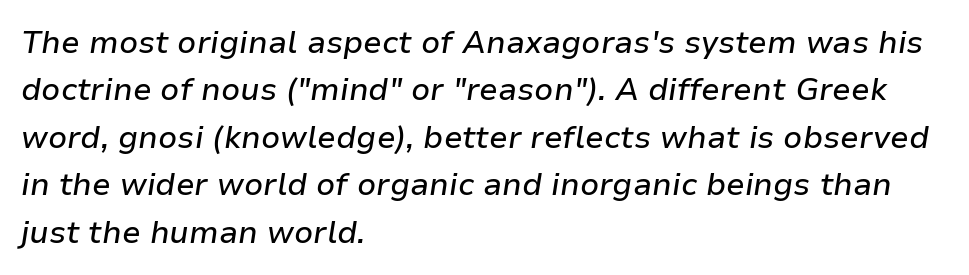
{"italic": "yes", "lean": "right", "slant_degrees": 9, "width": "normal", "stroke_contrast": "low", "x_height": "medium", "monospaced": "no", "underline": "no", "align": "left", "line_spacing": "normal", "line_spacing_ratio": 1.53, "letter_spacing": "normal", "letter_spacing_em": 0.0, "glyph_px": 31}
